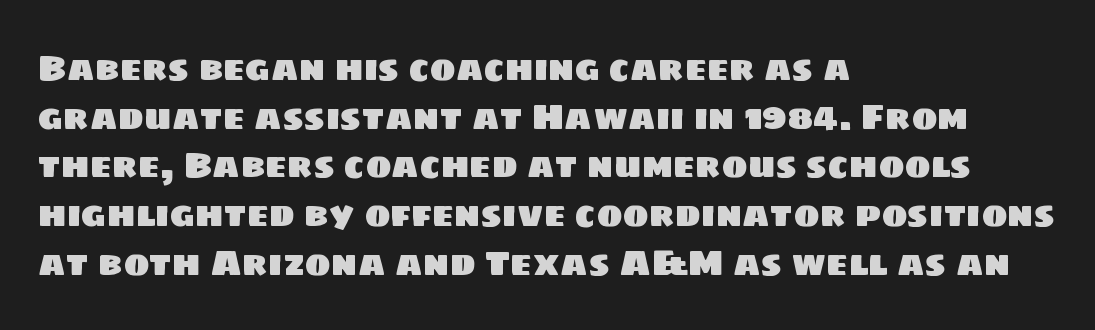
The image shows 35 px sans-serif type; set left-aligned, normal line spacing (1.39x), normal letter spacing, not underlined; low stroke contrast and a large x-height.
